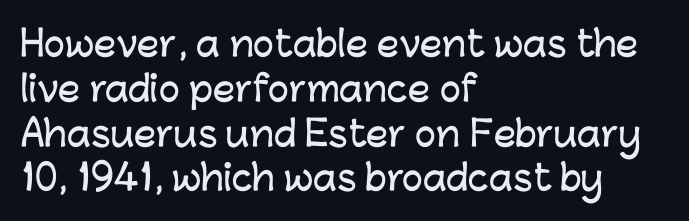
Q: Is the text italic (slanted)? A: No, it is upright.
Q: Is the typeface a serif or a sans-serif typeface? A: Sans-serif.
Q: Is the text underlined? A: No.
Q: How is the paragraph aligned? A: Left-aligned.
Q: Is the spacing between letters normal or unusually wide? A: Normal.
Q: Is the spacing between lines tight, normal or loose? A: Normal.
Q: Width (condensed, normal, or wide)? A: Normal.
Q: Stroke contrast? A: Low.
Q: x-height? A: Medium.
Q: Monospaced? A: No.
